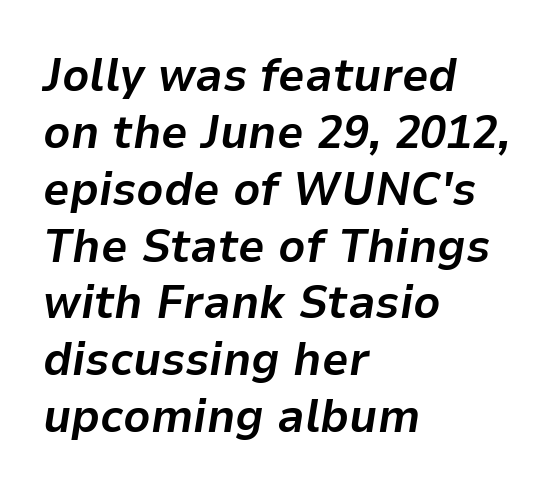
Every letter is thick-stroked: bold, no question. The passage is arranged the way most books set body copy — flush left. Each row of text sits above clean, open space. The passage shown has conventional tracking throughout. Do the characters align in a grid? No, the font is proportional.
